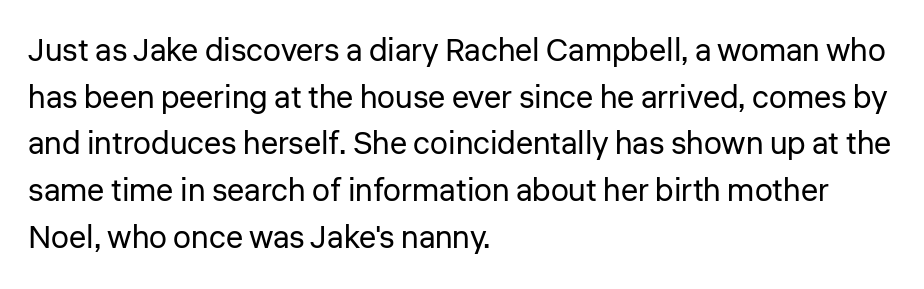
Q: Is the text bold? A: No.
Q: Is the text italic (slanted)? A: No, it is upright.
Q: Is the typeface a serif or a sans-serif typeface? A: Sans-serif.
Q: Is the text underlined? A: No.
Q: How is the paragraph aligned? A: Left-aligned.
Q: Is the spacing between letters normal or unusually wide? A: Normal.
Q: Is the spacing between lines tight, normal or loose? A: Normal.
Q: Width (condensed, normal, or wide)? A: Normal.
Q: Stroke contrast? A: Low.
Q: x-height? A: Medium.
Q: Monospaced? A: No.
